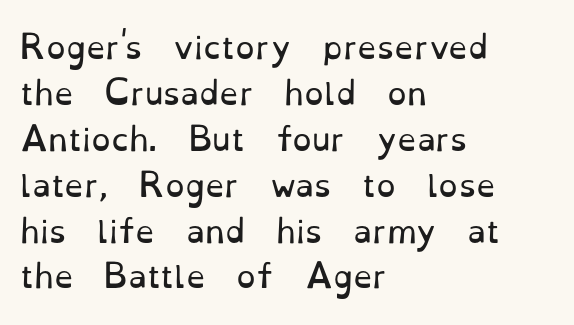
The font sits on the lighter half of the weight spectrum, regular included. The type is set solid horizontally, with unmodified tracking. The vertical gap from one line to the next is medium. The area under the type is left untouched.
